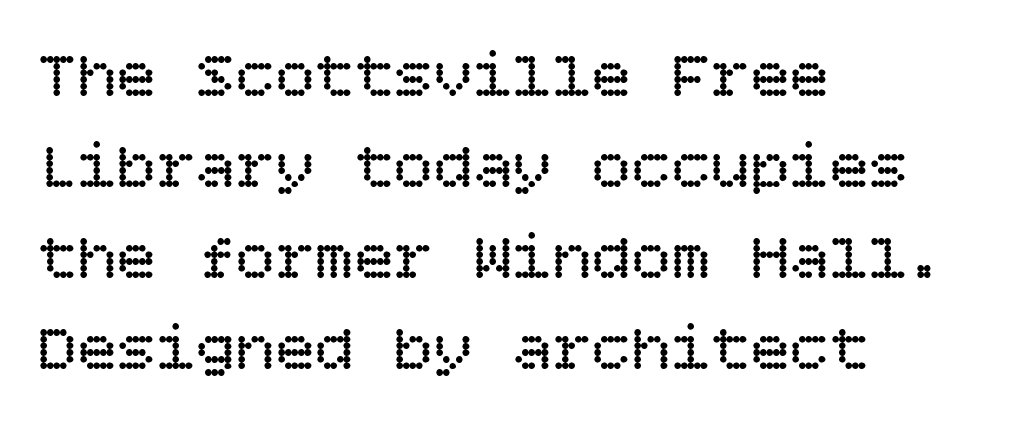
The image shows 66 px regular-weight type, upright; set left-aligned, normal line spacing (1.38x), normal letter spacing, not underlined; low stroke contrast and a large x-height.
